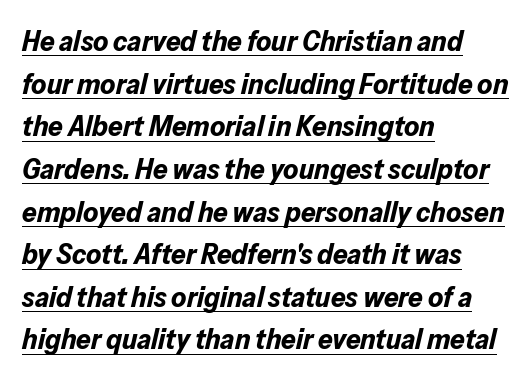
The lines in this sample share a left origin and differ only in where they stop. This sample has the flowing, uneven cadence of proportional lettering. Words appear dense and cohesive because spacing is normal. A typographer would call this underscored text. Horizontal bands of white between lines are of average thickness.
